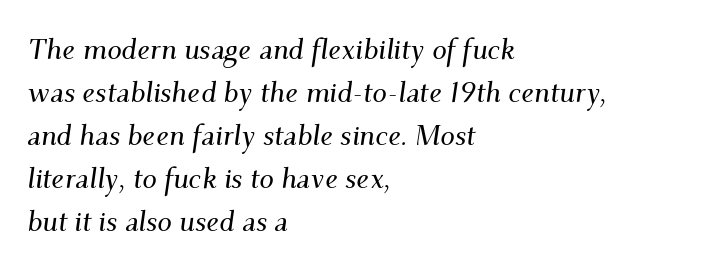
Q: Is the text italic (slanted)? A: Yes, it leans right by about 9 degrees.
Q: Is the typeface a serif or a sans-serif typeface? A: Serif.
Q: Is the text underlined? A: No.
Q: How is the paragraph aligned? A: Left-aligned.
Q: Is the spacing between letters normal or unusually wide? A: Normal.
Q: Is the spacing between lines tight, normal or loose? A: Normal.
Q: Width (condensed, normal, or wide)? A: Normal.
Q: Stroke contrast? A: Medium.
Q: x-height? A: Small.
Q: Monospaced? A: No.
